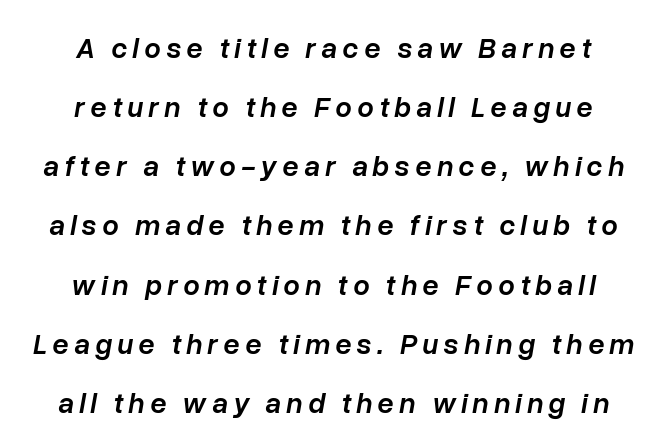
{"italic": "yes", "lean": "right", "slant_degrees": 10, "bold": "semi", "weight": "semibold", "width": "normal", "stroke_contrast": "low", "x_height": "medium", "monospaced": "no", "underline": "no", "align": "center", "line_spacing": "loose", "line_spacing_ratio": 2.04, "glyph_px": 29}
